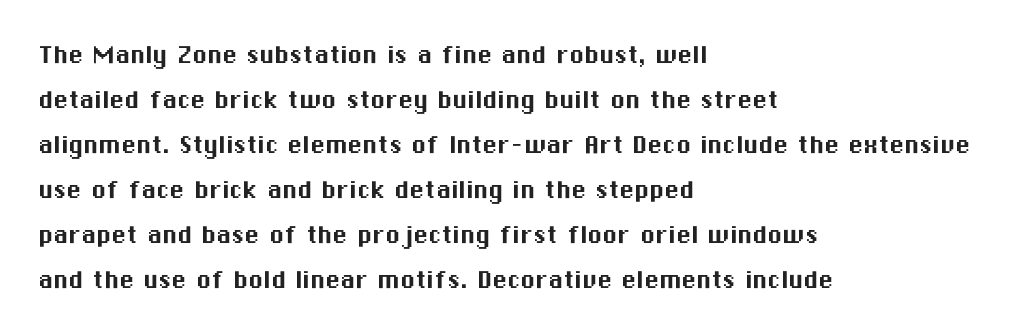
The image shows 30 px sans-serif type, upright; set left-aligned, normal line spacing (1.5x), normal letter spacing, not underlined; medium stroke contrast and a medium x-height.
